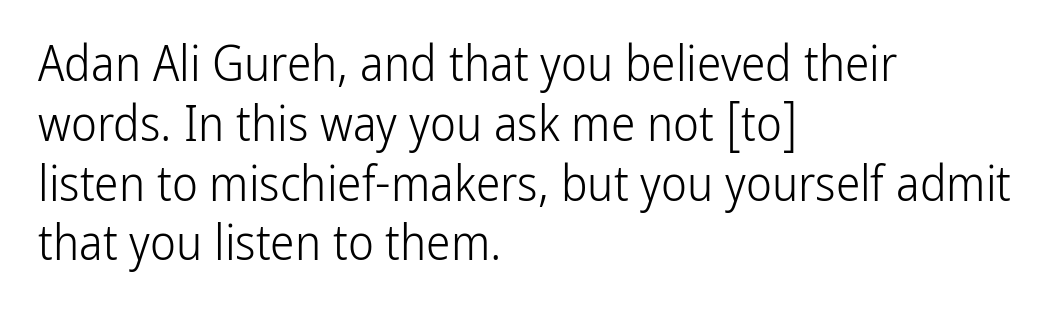
{"serif": "no", "italic": "no", "bold": "no", "weight": "light", "width": "condensed", "stroke_contrast": "low", "x_height": "medium", "monospaced": "no", "underline": "no", "align": "left", "line_spacing_ratio": 1.22, "letter_spacing": "normal", "letter_spacing_em": 0.0, "glyph_px": 49}
